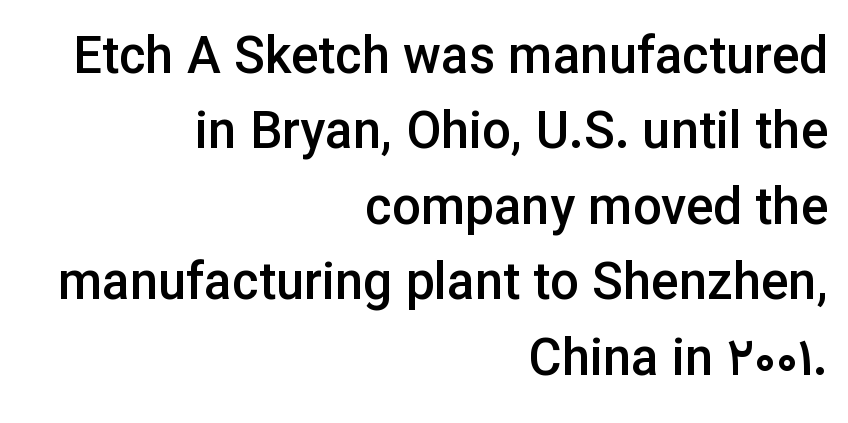
Q: Is the text bold? A: Semi-bold.
Q: Is the text italic (slanted)? A: No, it is upright.
Q: Is the typeface a serif or a sans-serif typeface? A: Sans-serif.
Q: Is the text underlined? A: No.
Q: How is the paragraph aligned? A: Right-aligned.
Q: Is the spacing between letters normal or unusually wide? A: Normal.
Q: Is the spacing between lines tight, normal or loose? A: Normal.
Q: Width (condensed, normal, or wide)? A: Normal.
Q: Stroke contrast? A: Low.
Q: x-height? A: Medium.
Q: Monospaced? A: No.
